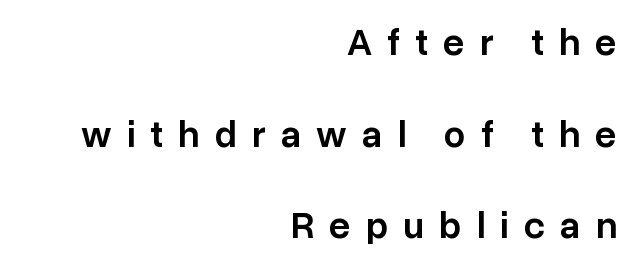
Note the varied advance widths — an 'i' is clearly narrower than an 'm'. How are the letters spaced? Widely, with obvious added tracking. Serif or sans? Sans — the stroke terminals are bare. Notice how the passage keeps a crisp vertical edge on the right only.
